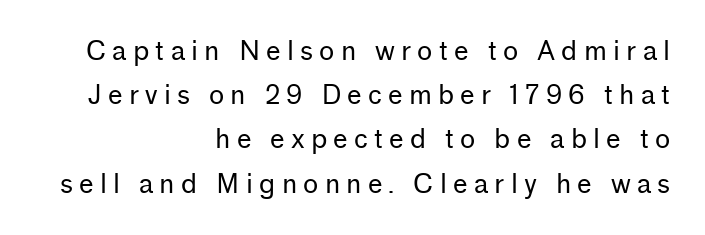
Spacing between characters has been opened up far beyond the box default. Baseline-to-baseline distance is the conventional proportion of letter height. Each line ends at the same right margin while the left side varies. The zone under the glyphs is completely vacant. No chunkiness to these letters — they're not bold.
